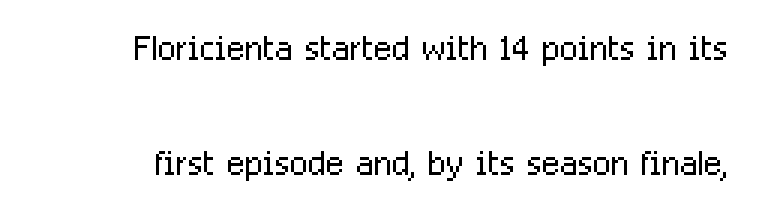
The image shows 48 px light, condensed sans-serif type, upright; set loose line spacing (2.4x), normal letter spacing, not underlined; low stroke contrast and a medium x-height.
